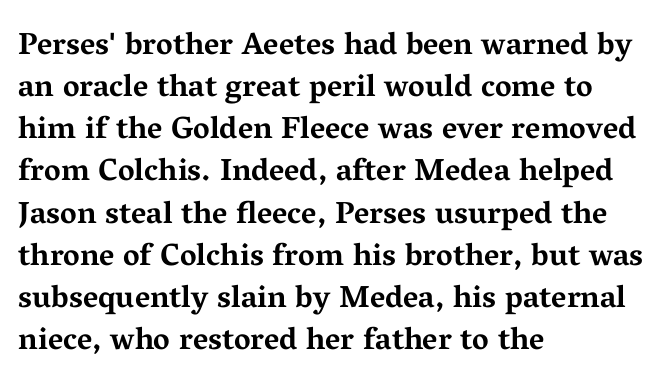
The image shows 31 px bold, wide serif type, upright; set left-aligned, normal line spacing (1.36x), normal letter spacing, not underlined; medium stroke contrast and a medium x-height.
